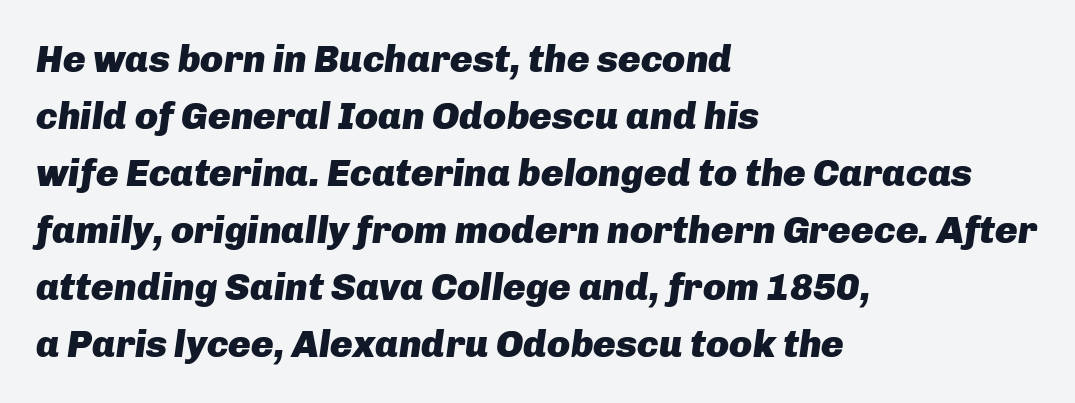
Q: Is the text bold? A: Yes.
Q: Is the text italic (slanted)? A: Yes, it leans right by about 8 degrees.
Q: Is the text underlined? A: No.
Q: How is the paragraph aligned? A: Left-aligned.
Q: Is the spacing between letters normal or unusually wide? A: Normal.
Q: Is the spacing between lines tight, normal or loose? A: Normal.
Q: Width (condensed, normal, or wide)? A: Normal.
Q: Stroke contrast? A: Low.
Q: x-height? A: Medium.
Q: Monospaced? A: No.
